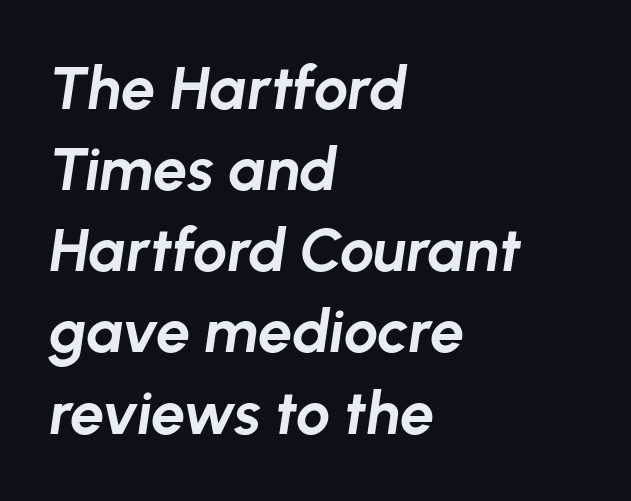
The image shows 61 px bold type, italic (leaning right); set left-aligned, normal line spacing (1.33x), normal letter spacing, not underlined; low stroke contrast and a medium x-height.
